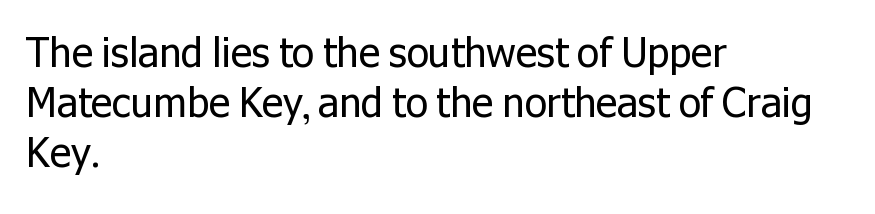
A classic flush-left, rag-right setting is used for this passage. The type is set solid horizontally, with unmodified tracking. If you drew a line through each stem, it would be perfectly vertical. This sample has the flowing, uneven cadence of proportional lettering.
